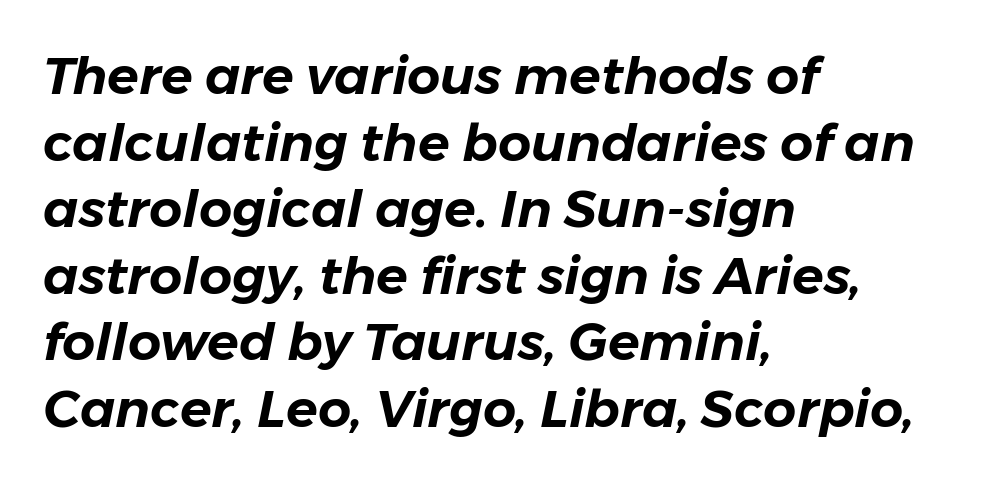
Q: Is the text italic (slanted)? A: Yes, it leans right by about 11 degrees.
Q: Is the text underlined? A: No.
Q: How is the paragraph aligned? A: Left-aligned.
Q: Is the spacing between letters normal or unusually wide? A: Normal.
Q: Is the spacing between lines tight, normal or loose? A: Normal.
Q: Width (condensed, normal, or wide)? A: Normal.
Q: Stroke contrast? A: Low.
Q: x-height? A: Medium.
Q: Monospaced? A: No.
